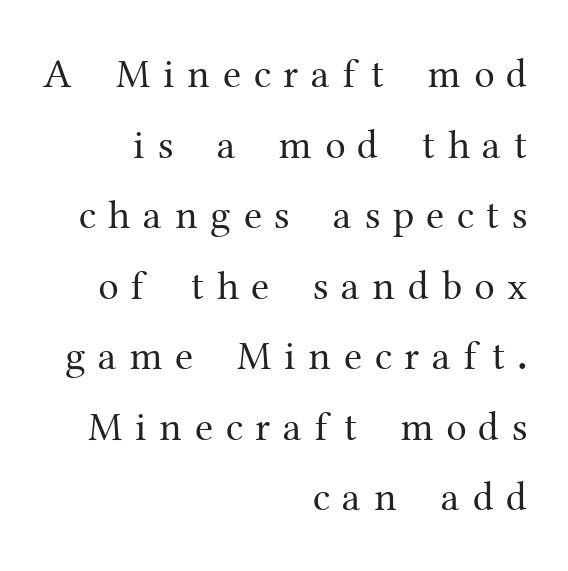
{"serif": "yes", "italic": "no", "bold": "no", "weight": "regular", "width": "normal", "stroke_contrast": "medium", "x_height": "medium", "monospaced": "no", "underline": "no", "align": "right", "line_spacing_ratio": 1.72, "letter_spacing": "wide", "letter_spacing_em": 0.31, "glyph_px": 41}
